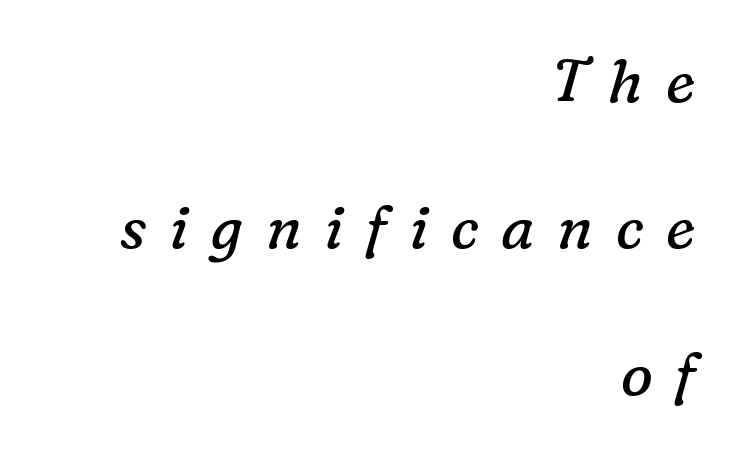
Q: Is the text bold? A: No.
Q: Is the text italic (slanted)? A: Yes, it leans right by about 16 degrees.
Q: Is the typeface a serif or a sans-serif typeface? A: Serif.
Q: Is the text underlined? A: No.
Q: How is the paragraph aligned? A: Right-aligned.
Q: Is the spacing between letters normal or unusually wide? A: Unusually wide.
Q: Is the spacing between lines tight, normal or loose? A: Loose.
Q: Width (condensed, normal, or wide)? A: Normal.
Q: Stroke contrast? A: Low.
Q: x-height? A: Medium.
Q: Monospaced? A: No.
